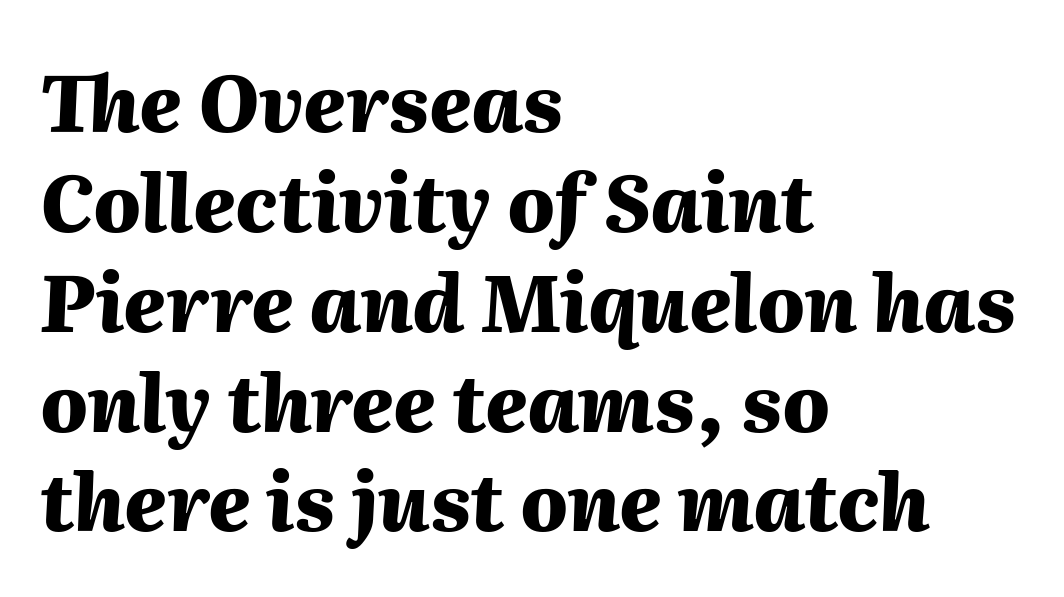
The image shows 78 px heavy type, italic (leaning right); set left-aligned, normal line spacing (1.28x), normal letter spacing, not underlined; medium stroke contrast and a medium x-height.
